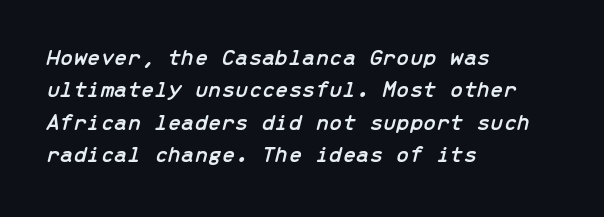
Q: Is the text italic (slanted)? A: Yes, it leans right by about 13 degrees.
Q: Is the text underlined? A: No.
Q: How is the paragraph aligned? A: Left-aligned.
Q: Is the spacing between letters normal or unusually wide? A: Normal.
Q: Is the spacing between lines tight, normal or loose? A: Normal.
